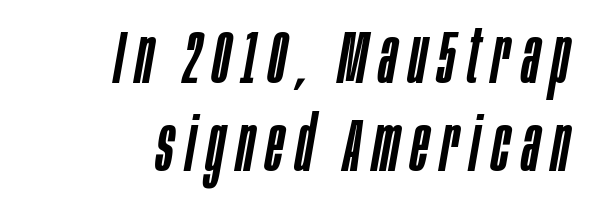
Proportional: the letters do not fall into vertical columns. Underlining? Definitely not there. Looking at the ascenders, they clearly lean. This sample is right-justified, so line beginnings fall wherever the words allow.
